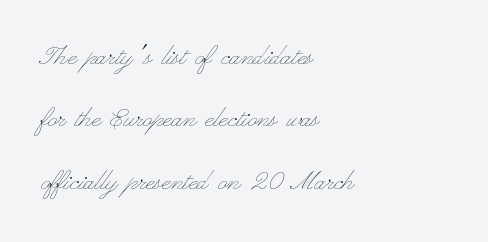
Q: Is the text bold? A: No.
Q: Is the text italic (slanted)? A: Yes.
Q: Is the text underlined? A: No.
Q: How is the paragraph aligned? A: Left-aligned.
Q: Is the spacing between letters normal or unusually wide? A: Normal.
Q: Is the spacing between lines tight, normal or loose? A: Loose.
Q: Width (condensed, normal, or wide)? A: Wide.
Q: Stroke contrast? A: Low.
Q: x-height? A: Small.
Q: Monospaced? A: No.
